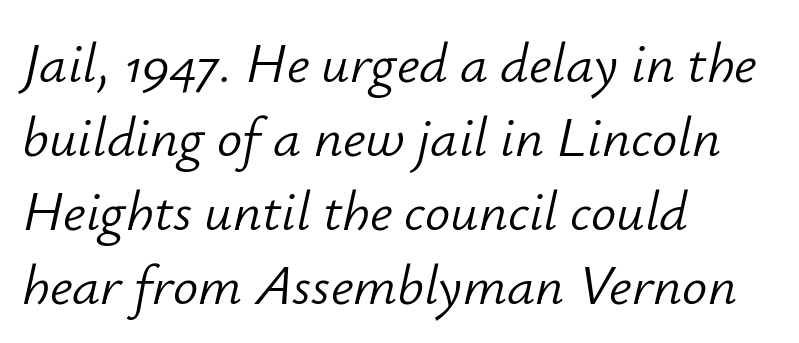
{"italic": "yes", "lean": "right", "slant_degrees": 12, "bold": "no", "weight": "light", "width": "normal", "stroke_contrast": "low", "x_height": "small", "monospaced": "no", "underline": "no", "align": "left", "line_spacing": "normal", "line_spacing_ratio": 1.32, "letter_spacing": "normal", "letter_spacing_em": 0.0, "glyph_px": 56}
